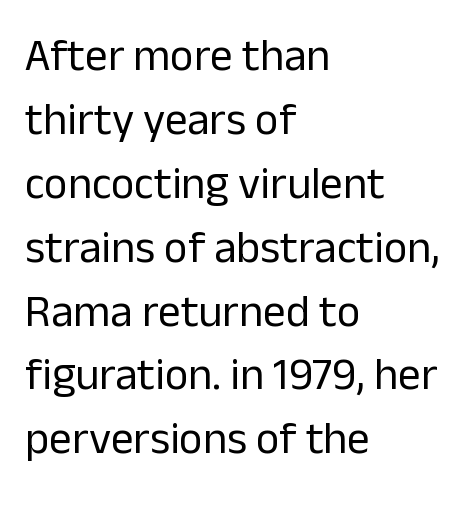
Default kerning and tracking; the words read as compact shapes. The type sits square on the baseline with zero lean. Spacing verdict: proportional, widths tailored to each character. Vertical spacing — default. The type family on display is of the sans-serif kind.
